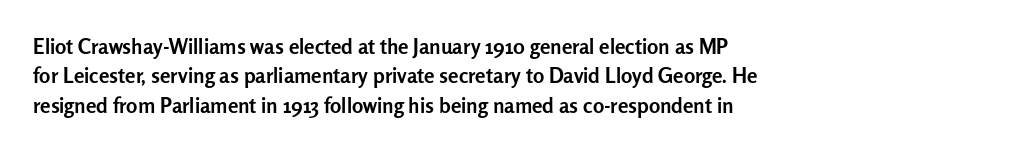
{"italic": "no", "bold": "yes", "underline": "no", "align": "left", "line_spacing": "normal", "line_spacing_ratio": 1.4, "letter_spacing": "normal", "letter_spacing_em": 0.0, "glyph_px": 21}
